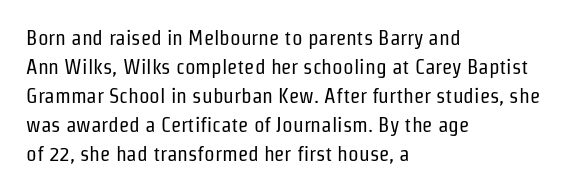
The image shows 21 px text type, upright; set left-aligned, normal line spacing (1.38x), normal letter spacing, not underlined.
